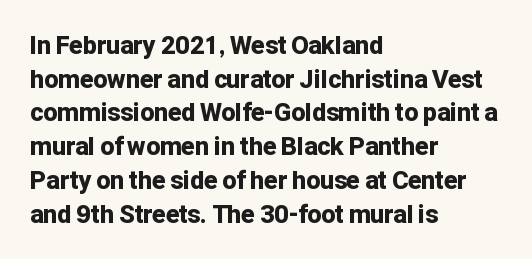
Students, note that the glyphs here touch the page at normal intervals. Chunky letters — that's bold for sure. Descenders are the only things crossing below the line. Notice how the passage keeps a crisp vertical edge on the left only.
